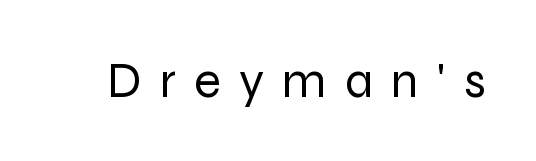
{"serif": "no", "italic": "no", "bold": "no", "weight": "regular", "width": "normal", "stroke_contrast": "low", "x_height": "medium", "monospaced": "no", "underline": "no", "letter_spacing": "wide", "letter_spacing_em": 0.36, "glyph_px": 50}
